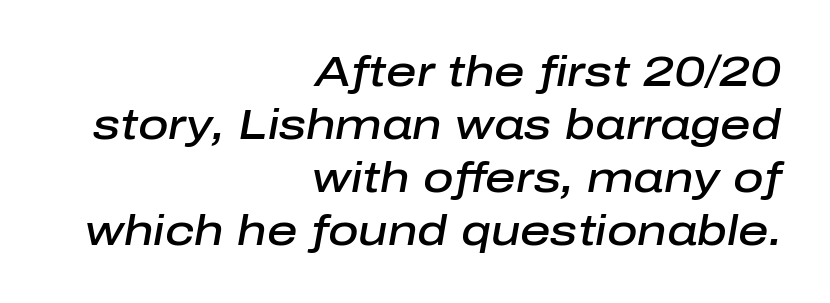
Q: Is the text bold? A: Semi-bold.
Q: Is the text italic (slanted)? A: Yes, it leans right by about 10 degrees.
Q: Is the text underlined? A: No.
Q: How is the paragraph aligned? A: Right-aligned.
Q: Is the spacing between letters normal or unusually wide? A: Normal.
Q: Is the spacing between lines tight, normal or loose? A: Normal.
Q: Width (condensed, normal, or wide)? A: Normal.
Q: Stroke contrast? A: Low.
Q: x-height? A: Medium.
Q: Monospaced? A: No.
